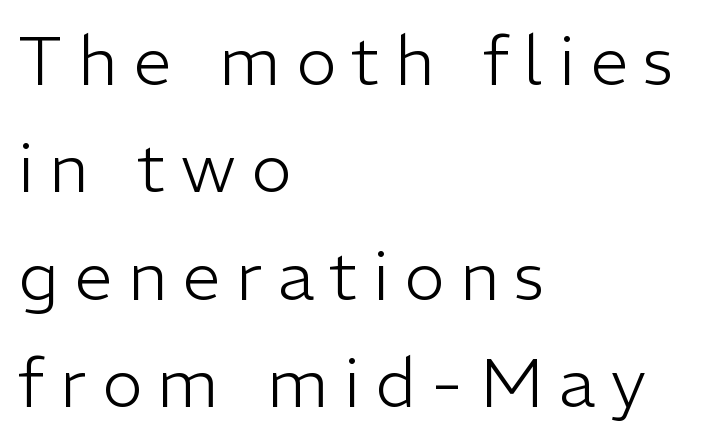
The image shows 68 px light sans-serif type, upright; set left-aligned, normal line spacing (1.58x), unusually wide letter spacing (+0.23 em), not underlined; low stroke contrast and a medium x-height.
